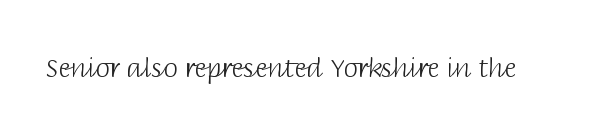
Q: Is the text bold? A: No.
Q: Is the text italic (slanted)? A: No, it is upright.
Q: Is the text underlined? A: No.
Q: Is the spacing between letters normal or unusually wide? A: Normal.
